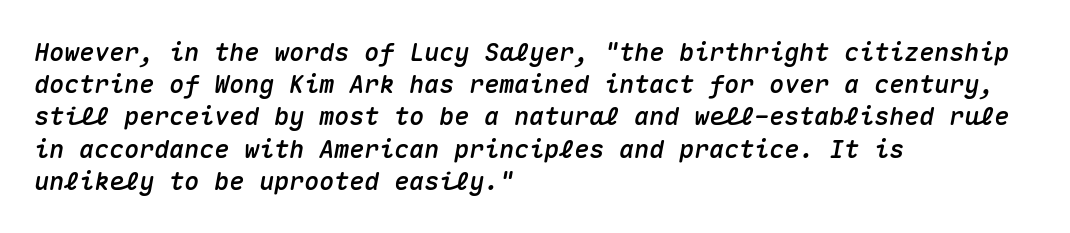
The image shows 25 px text type, italic (leaning right); set left-aligned, normal line spacing (1.29x), normal letter spacing, not underlined.
